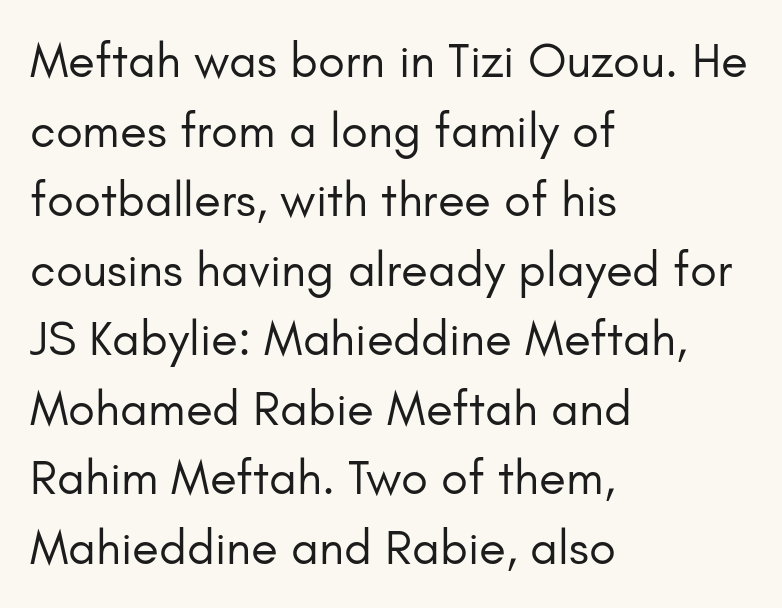
{"serif": "no", "italic": "no", "bold": "no", "weight": "regular", "width": "normal", "stroke_contrast": "low", "x_height": "small", "monospaced": "no", "underline": "no", "align": "left", "line_spacing": "normal", "line_spacing_ratio": 1.42, "letter_spacing": "normal", "letter_spacing_em": 0.0, "glyph_px": 49}
